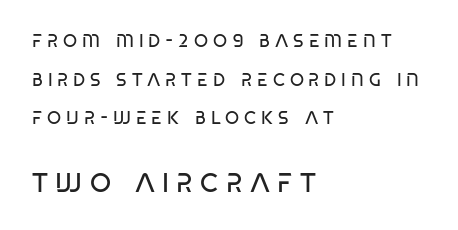
The lines are quadded left. The typesetting does not lean heavy: it is not bold. Quick note: underline off. Widely set lines give the paragraph a tall, airy silhouette. The letters are spread apart with noticeably loose tracking. Reading top to bottom, the characters get bigger at the block break.
